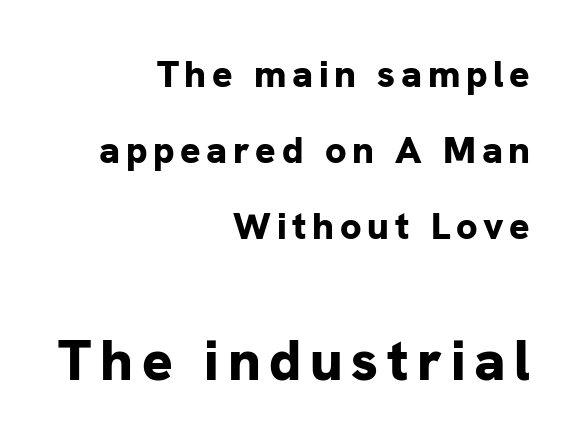
The area under the type is left untouched. The passage shown begins with its smaller block and ends with its larger one. Line spacing here is loose. As a designer I'd log this as weight 700, bold. Each letter keeps its own natural width here, so spacing adapts to shape.
